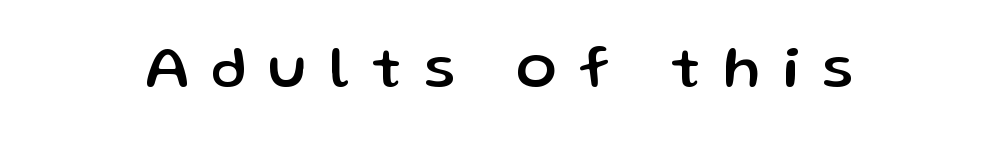
Q: Is the text italic (slanted)? A: No, it is upright.
Q: Is the typeface a serif or a sans-serif typeface? A: Sans-serif.
Q: Is the text underlined? A: No.
Q: Is the spacing between letters normal or unusually wide? A: Unusually wide.
Q: Width (condensed, normal, or wide)? A: Normal.
Q: Stroke contrast? A: Low.
Q: x-height? A: Medium.
Q: Monospaced? A: No.
